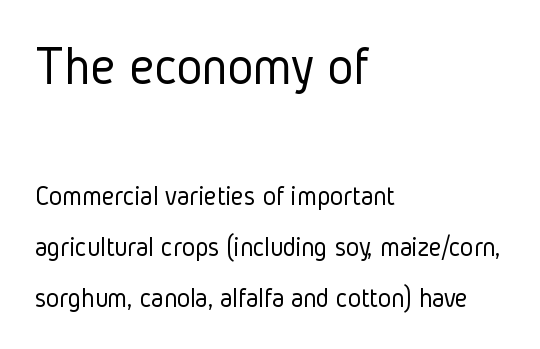
{"serif": "no", "italic": "no", "bold": "no", "weight": "light", "width": "condensed", "stroke_contrast": "low", "x_height": "medium", "monospaced": "no", "underline": "no", "align": "left", "line_spacing_ratio": 1.83, "letter_spacing": "normal", "letter_spacing_em": 0.0, "larger_block": "first", "size_ratio": 1.96, "glyph_px": 55}
